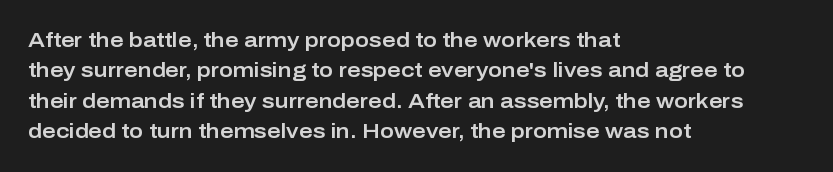
Q: Is the text italic (slanted)? A: No, it is upright.
Q: Is the text underlined? A: No.
Q: How is the paragraph aligned? A: Left-aligned.
Q: Is the spacing between letters normal or unusually wide? A: Normal.
Q: Is the spacing between lines tight, normal or loose? A: Normal.
